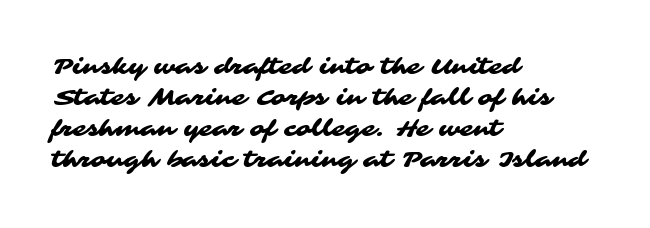
Q: Is the text underlined? A: No.
Q: How is the paragraph aligned? A: Left-aligned.
Q: Is the spacing between letters normal or unusually wide? A: Normal.
Q: Is the spacing between lines tight, normal or loose? A: Normal.
